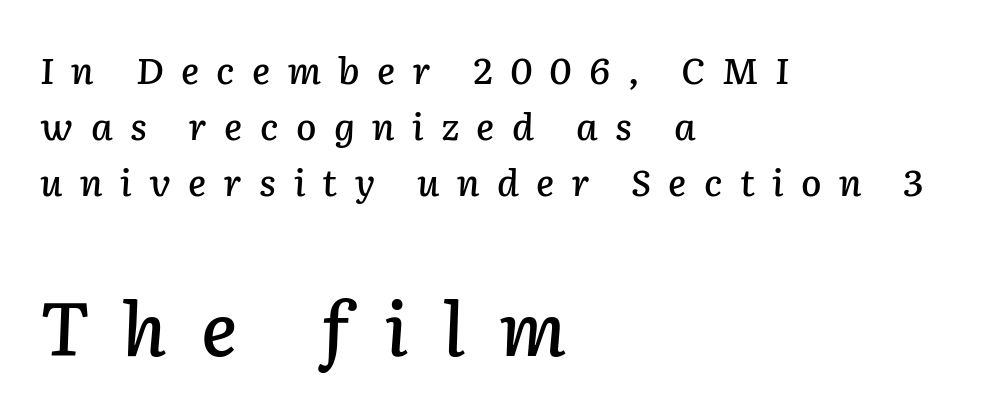
{"italic": "yes", "lean": "right", "slant_degrees": 2, "width": "normal", "stroke_contrast": "low", "x_height": "medium", "monospaced": "no", "underline": "no", "align": "left", "line_spacing": "normal", "line_spacing_ratio": 1.52, "letter_spacing": "wide", "letter_spacing_em": 0.47, "larger_block": "second", "size_ratio": 2.0, "glyph_px": 74}
